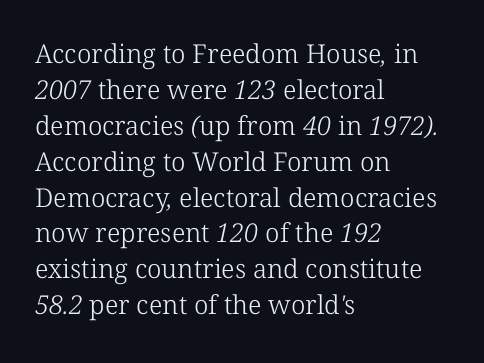
Q: Is the text bold? A: No.
Q: Is the text underlined? A: No.
Q: How is the paragraph aligned? A: Left-aligned.
Q: Is the spacing between letters normal or unusually wide? A: Normal.
Q: Is the spacing between lines tight, normal or loose? A: Normal.
